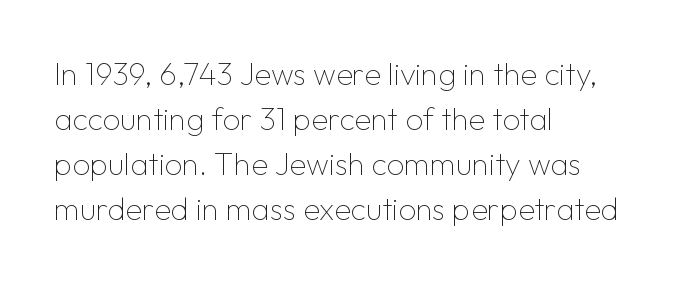
{"serif": "no", "italic": "no", "bold": "no", "weight": "thin", "width": "normal", "stroke_contrast": "low", "x_height": "medium", "monospaced": "no", "underline": "no", "align": "left", "line_spacing": "normal", "line_spacing_ratio": 1.45, "letter_spacing": "normal", "letter_spacing_em": 0.0, "glyph_px": 31}
